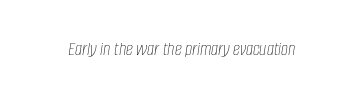
Type without underlining. This rendering leaves character spacing at its baseline value. Each stroke keeps to a modest, everyday thickness or less. There's an unmistakable incline to the writing here.
